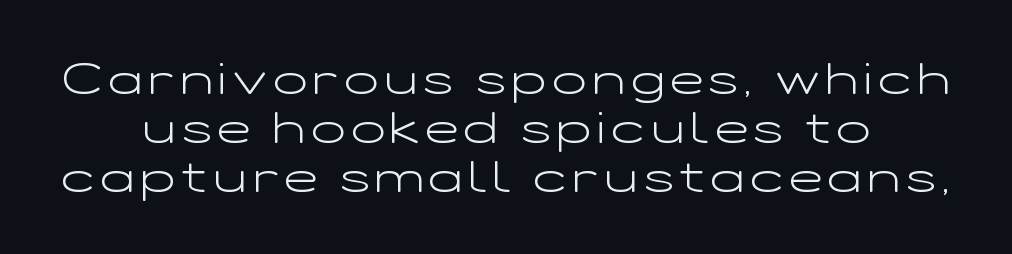
{"serif": "no", "italic": "no", "bold": "no", "weight": "light", "width": "wide", "stroke_contrast": "low", "x_height": "medium", "monospaced": "no", "underline": "no", "align": "center", "line_spacing": "tight", "line_spacing_ratio": 1.09, "glyph_px": 45}
